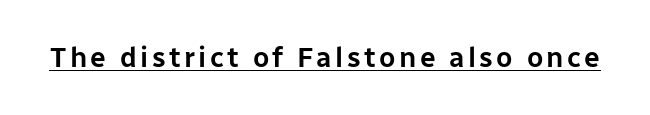
Note: no serifs on the glyphs. Proportional: the letters do not fall into vertical columns. Decoration check: the copy is underlined. The font's upright variant was chosen for this text.
